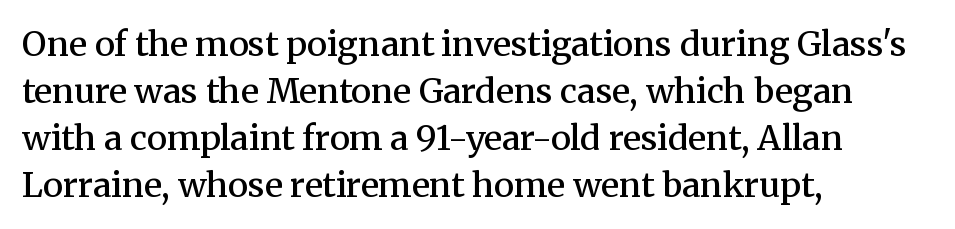
{"serif": "yes", "italic": "no", "bold": "semi", "weight": "semibold", "width": "normal", "stroke_contrast": "medium", "x_height": "medium", "monospaced": "no", "underline": "no", "align": "left", "line_spacing": "normal", "line_spacing_ratio": 1.38, "letter_spacing": "normal", "letter_spacing_em": 0.0, "glyph_px": 34}
